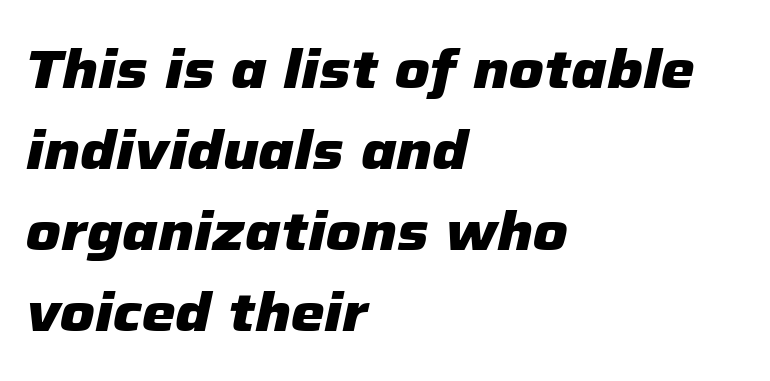
Q: Is the text bold? A: Yes.
Q: Is the text italic (slanted)? A: Yes, it leans right by about 12 degrees.
Q: Is the text underlined? A: No.
Q: How is the paragraph aligned? A: Left-aligned.
Q: Is the spacing between letters normal or unusually wide? A: Normal.
Q: Is the spacing between lines tight, normal or loose? A: Normal.
Q: Width (condensed, normal, or wide)? A: Normal.
Q: Stroke contrast? A: Low.
Q: x-height? A: Medium.
Q: Monospaced? A: No.
